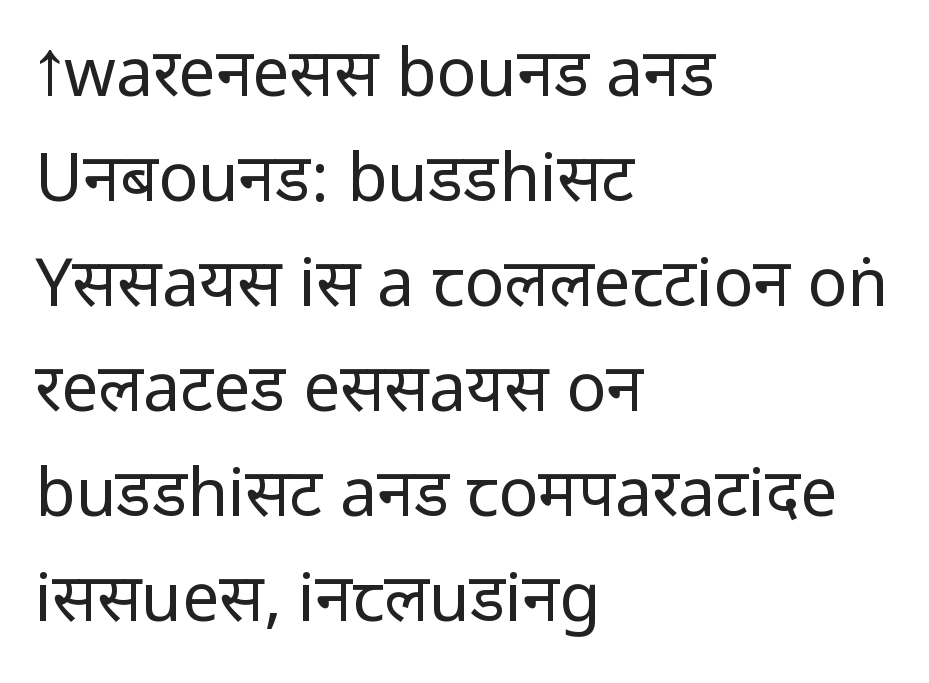
Notice how the passage keeps a crisp vertical edge on the left only. Between one letter and the next there's only the usual sliver of space. In terms of posture, this sample is upright. Serifs: no, the terminals of the letterforms are clean. Each new line begins a customary step beneath the previous one.
